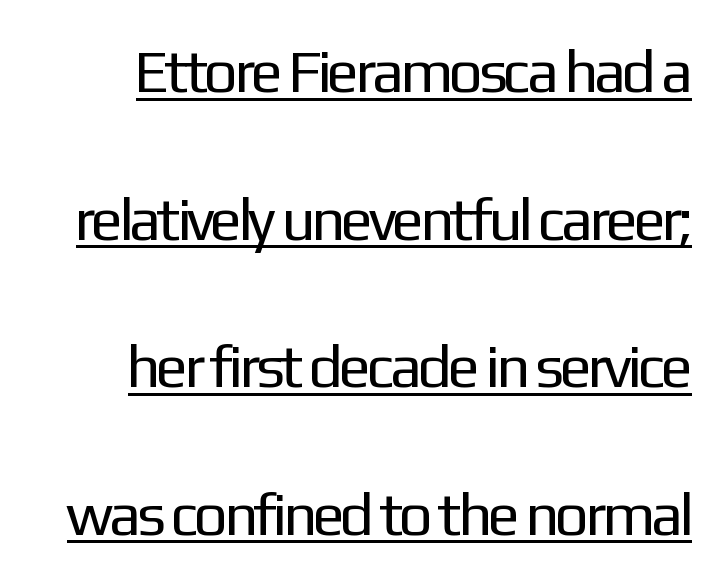
On a weight scale, this lands at 450 or below. You can tell it's not italic because the verticals are truly vertical. The face used here appears with an underline applied. The passage shown has conventional tracking throughout. Think of a printed novel: that variable character pitch is what you see here. Leading is clearly above the norm, producing a sparse column.
